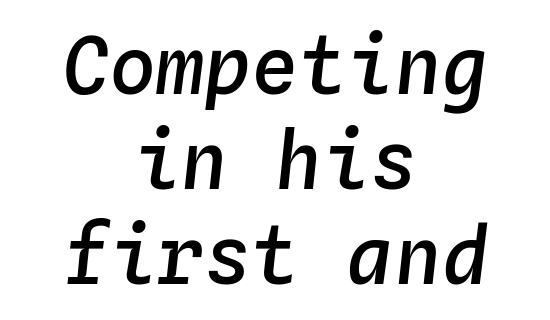
{"italic": "yes", "lean": "right", "slant_degrees": 4, "bold": "semi", "weight": "semibold", "width": "normal", "stroke_contrast": "low", "x_height": "medium", "monospaced": "yes", "underline": "no", "align": "center", "line_spacing_ratio": 1.2, "letter_spacing": "normal", "letter_spacing_em": 0.0, "glyph_px": 79}
